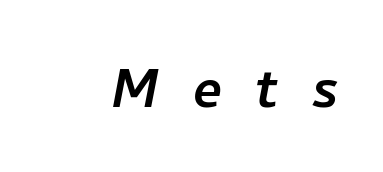
Q: Is the typeface a serif or a sans-serif typeface? A: Sans-serif.
Q: Is the text underlined? A: No.
Q: Is the spacing between letters normal or unusually wide? A: Unusually wide.
Q: Width (condensed, normal, or wide)? A: Normal.
Q: Stroke contrast? A: Low.
Q: x-height? A: Medium.
Q: Monospaced? A: No.
